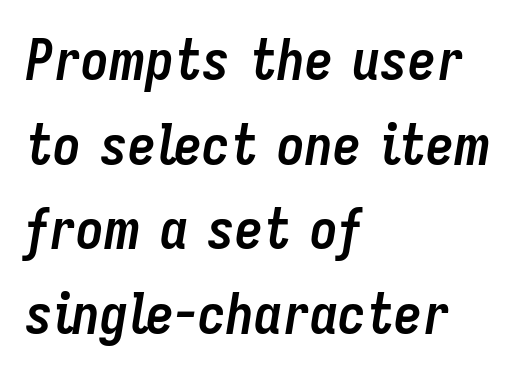
{"italic": "yes", "lean": "right", "slant_degrees": 9, "bold": "yes", "weight": "semibold", "width": "condensed", "stroke_contrast": "low", "x_height": "medium", "monospaced": "no", "underline": "no", "align": "left", "line_spacing": "normal", "line_spacing_ratio": 1.51, "letter_spacing": "normal", "letter_spacing_em": 0.0, "glyph_px": 56}
